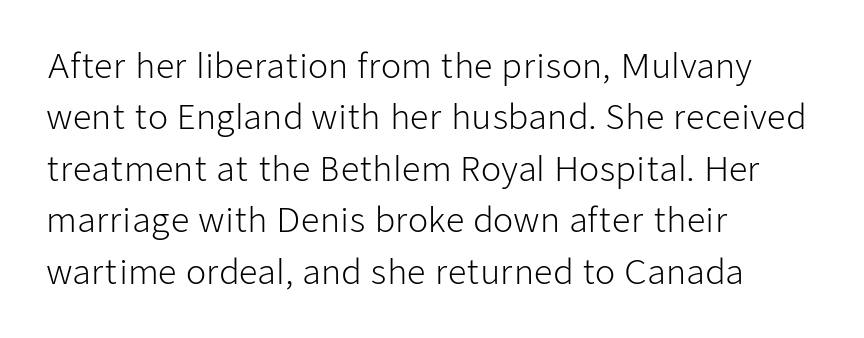
{"serif": "no", "italic": "no", "bold": "no", "weight": "light", "width": "normal", "stroke_contrast": "low", "x_height": "medium", "monospaced": "no", "underline": "no", "align": "left", "line_spacing": "normal", "line_spacing_ratio": 1.56, "letter_spacing": "normal", "letter_spacing_em": 0.0, "glyph_px": 33}
